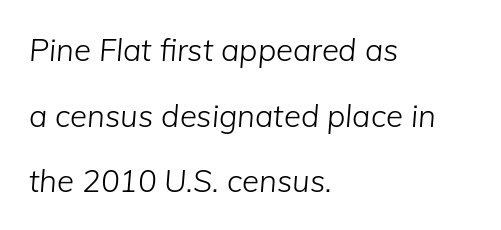
The image shows 31 px light type, italic (leaning right); set left-aligned, loose line spacing (2.12x), normal letter spacing, not underlined; low stroke contrast and a medium x-height.
